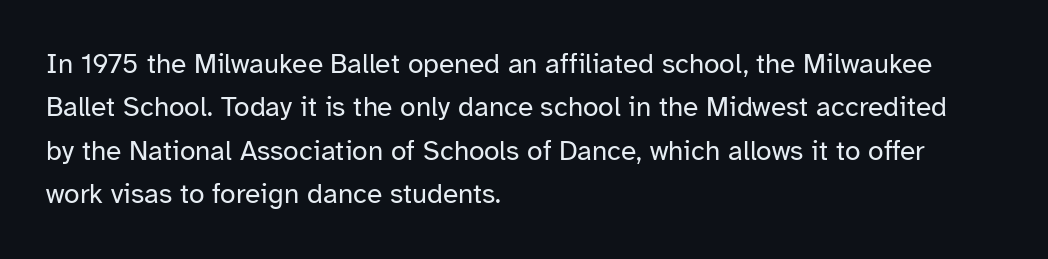
Q: Is the text bold? A: No.
Q: Is the text italic (slanted)? A: No, it is upright.
Q: Is the typeface a serif or a sans-serif typeface? A: Sans-serif.
Q: Is the text underlined? A: No.
Q: How is the paragraph aligned? A: Left-aligned.
Q: Is the spacing between letters normal or unusually wide? A: Normal.
Q: Is the spacing between lines tight, normal or loose? A: Normal.
Q: Width (condensed, normal, or wide)? A: Normal.
Q: Stroke contrast? A: Low.
Q: x-height? A: Medium.
Q: Monospaced? A: No.
